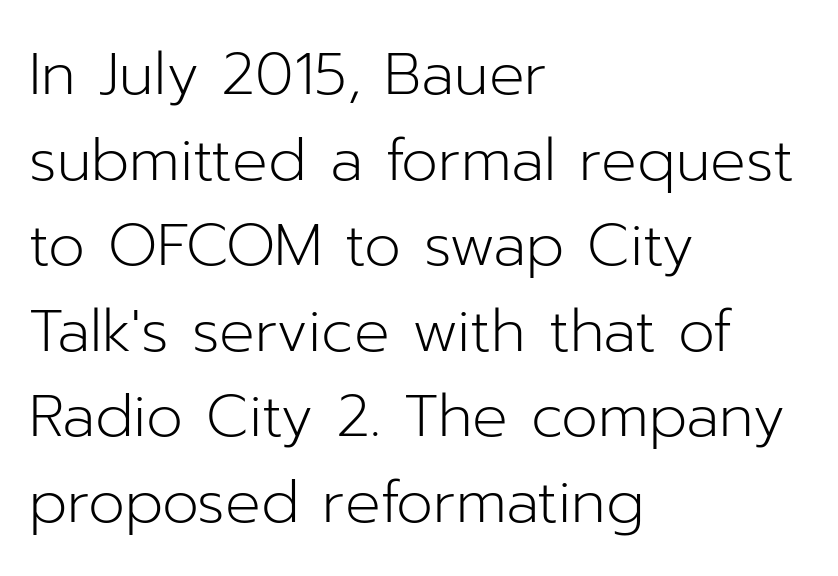
Q: Is the text bold? A: No.
Q: Is the text italic (slanted)? A: No, it is upright.
Q: Is the typeface a serif or a sans-serif typeface? A: Sans-serif.
Q: Is the text underlined? A: No.
Q: How is the paragraph aligned? A: Left-aligned.
Q: Is the spacing between letters normal or unusually wide? A: Normal.
Q: Is the spacing between lines tight, normal or loose? A: Normal.
Q: Width (condensed, normal, or wide)? A: Normal.
Q: Stroke contrast? A: Low.
Q: x-height? A: Medium.
Q: Monospaced? A: No.
